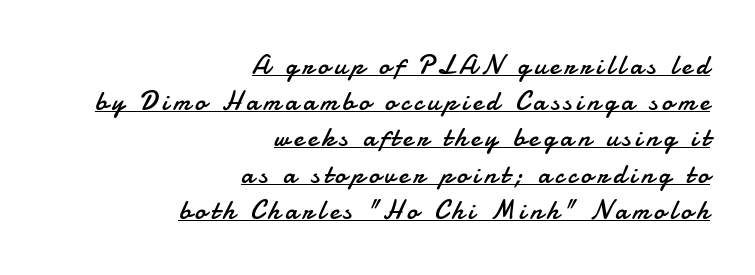
These lines are set flush right with a ragged left edge. What decoration does the sample have? An underline. Honestly, the row spacing looks completely unremarkable.
